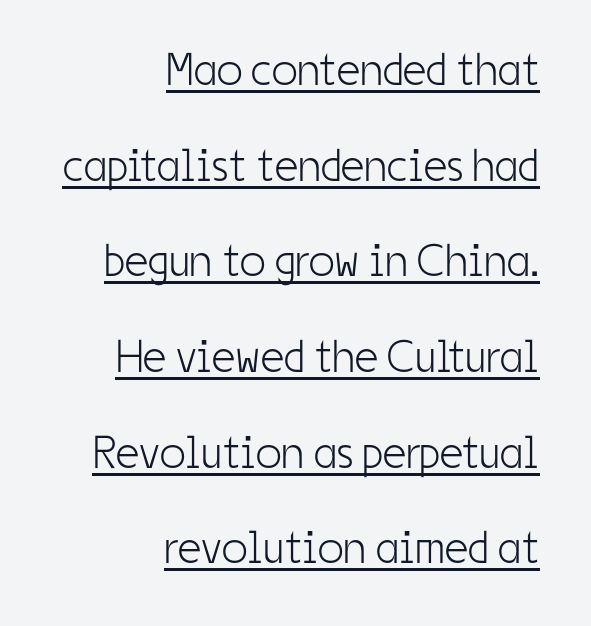
Q: Is the text bold? A: No.
Q: Is the text italic (slanted)? A: No, it is upright.
Q: Is the typeface a serif or a sans-serif typeface? A: Sans-serif.
Q: Is the text underlined? A: Yes.
Q: How is the paragraph aligned? A: Right-aligned.
Q: Is the spacing between letters normal or unusually wide? A: Normal.
Q: Is the spacing between lines tight, normal or loose? A: Loose.
Q: Width (condensed, normal, or wide)? A: Condensed.
Q: Stroke contrast? A: Low.
Q: x-height? A: Medium.
Q: Monospaced? A: No.
